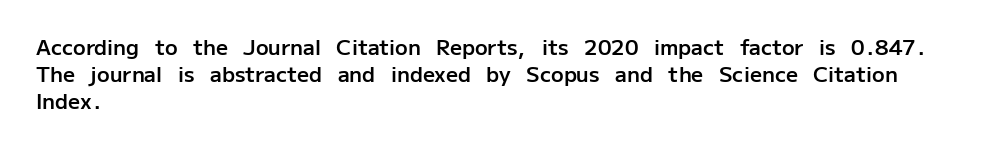
Posture: upright roman. Glance below the letters and you will spot only blank space. Its strokes are somewhat broadened, the hallmark of semibold type. Typeset ragged right — the left edge is the straight one.
